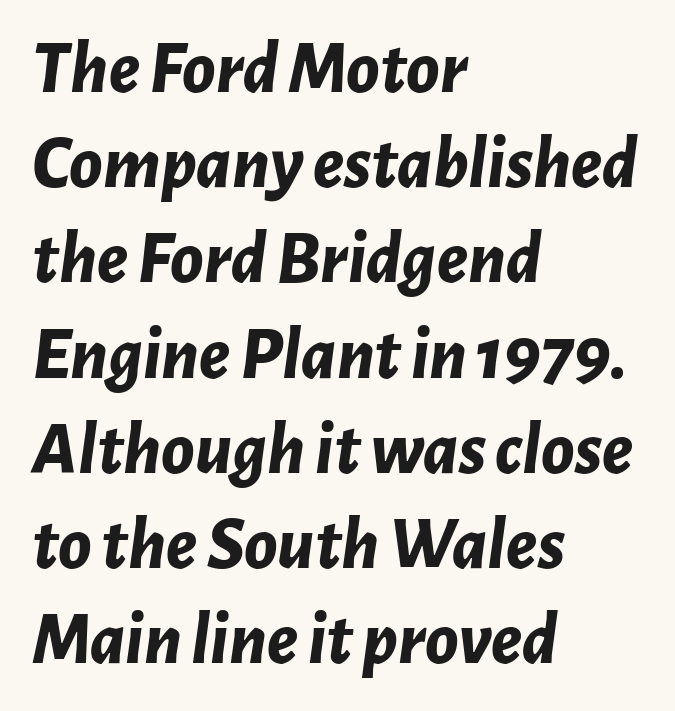
{"italic": "yes", "lean": "right", "slant_degrees": 7, "bold": "yes", "weight": "bold", "width": "normal", "stroke_contrast": "low", "x_height": "medium", "monospaced": "no", "underline": "no", "align": "left", "line_spacing": "normal", "line_spacing_ratio": 1.27, "letter_spacing": "normal", "letter_spacing_em": 0.0, "glyph_px": 75}
